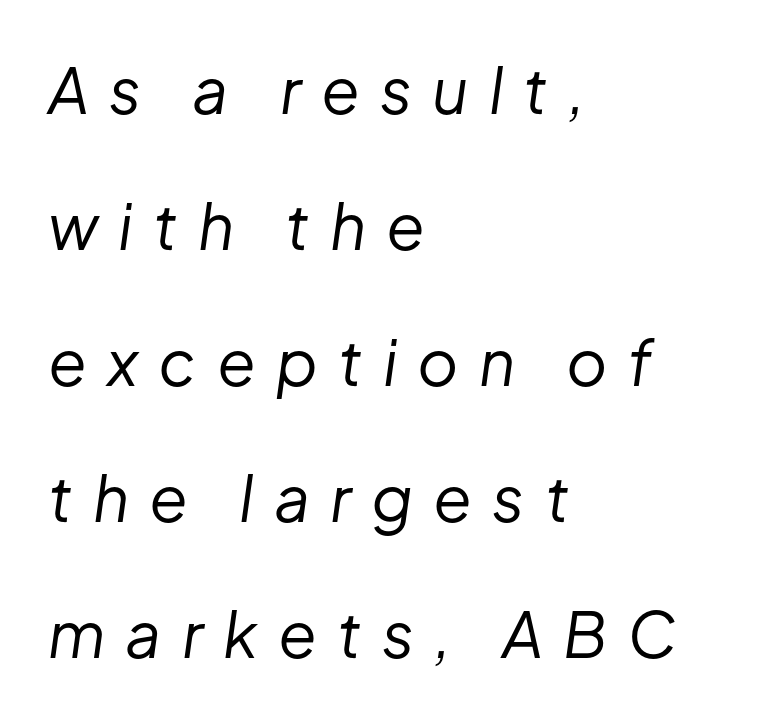
The tracking reads as deliberately expanded to a designer's eye. The compositor pushed each line to the left boundary. The letters look calm and open, with moderate or lighter stems. The area under the type is left untouched. In terms of posture, this sample is oblique. Think of a printed novel: that variable character pitch is what you see here.
